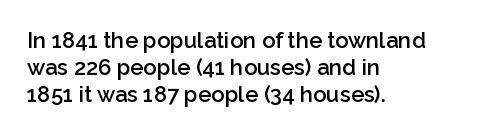
{"italic": "no", "bold": "semi", "underline": "no", "align": "left", "line_spacing_ratio": 1.23, "letter_spacing": "normal", "letter_spacing_em": 0.0, "glyph_px": 22}
